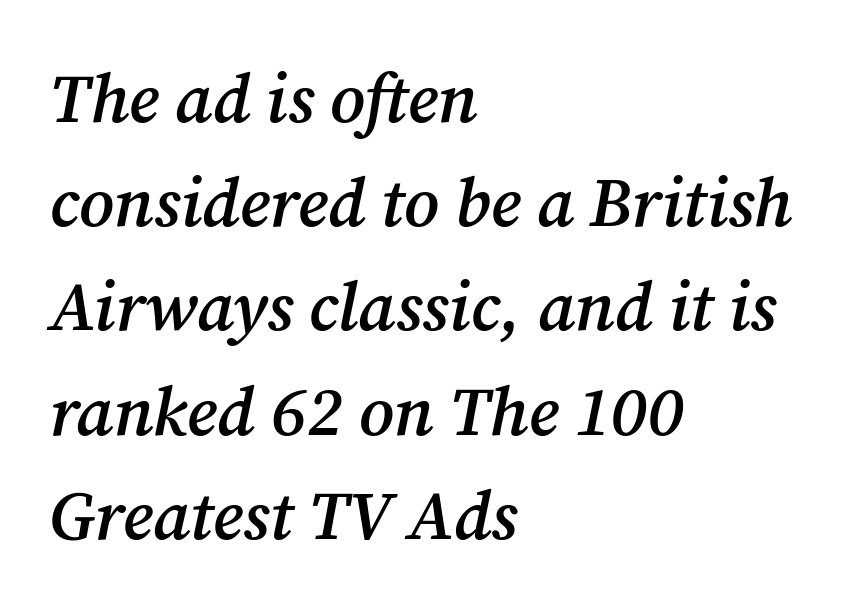
Italic? Definitely — the glyphs are oblique. A bit beefed up — I'd call it semibold rather than bold. Typographically, this falls in the serif category. One-word summary of the alignment: left. Note the varied advance widths — an 'i' is clearly narrower than an 'm'. The area under the type is left untouched.
